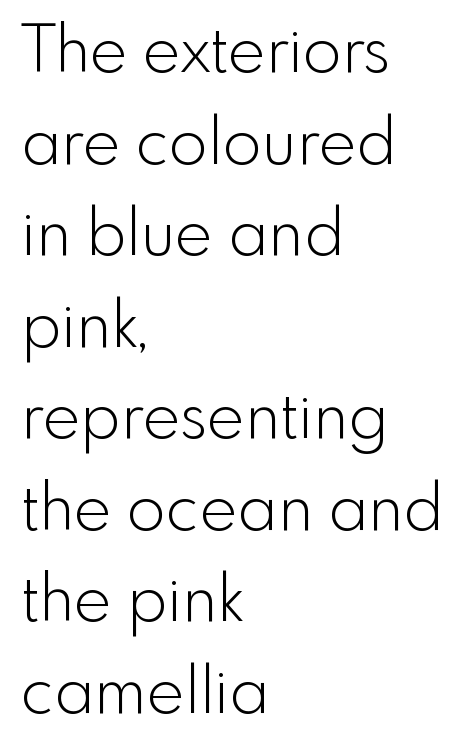
The image shows 64 px light sans-serif type, upright; set left-aligned, normal line spacing (1.43x), normal letter spacing, not underlined; a small x-height.
